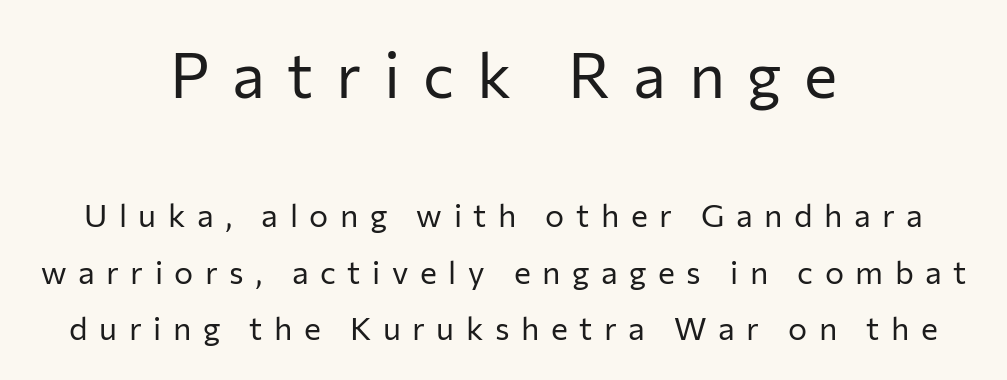
{"serif": "no", "italic": "no", "bold": "no", "weight": "regular", "width": "normal", "stroke_contrast": "low", "x_height": "medium", "monospaced": "no", "underline": "no", "align": "center", "line_spacing_ratio": 1.76, "letter_spacing": "wide", "letter_spacing_em": 0.36, "larger_block": "first", "size_ratio": 1.97, "glyph_px": 63}
